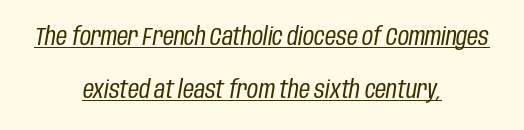
Q: Is the text bold? A: No.
Q: Is the text italic (slanted)? A: Yes, it leans right by about 10 degrees.
Q: Is the text underlined? A: Yes.
Q: How is the paragraph aligned? A: Centered.
Q: Is the spacing between letters normal or unusually wide? A: Normal.
Q: Is the spacing between lines tight, normal or loose? A: Loose.
